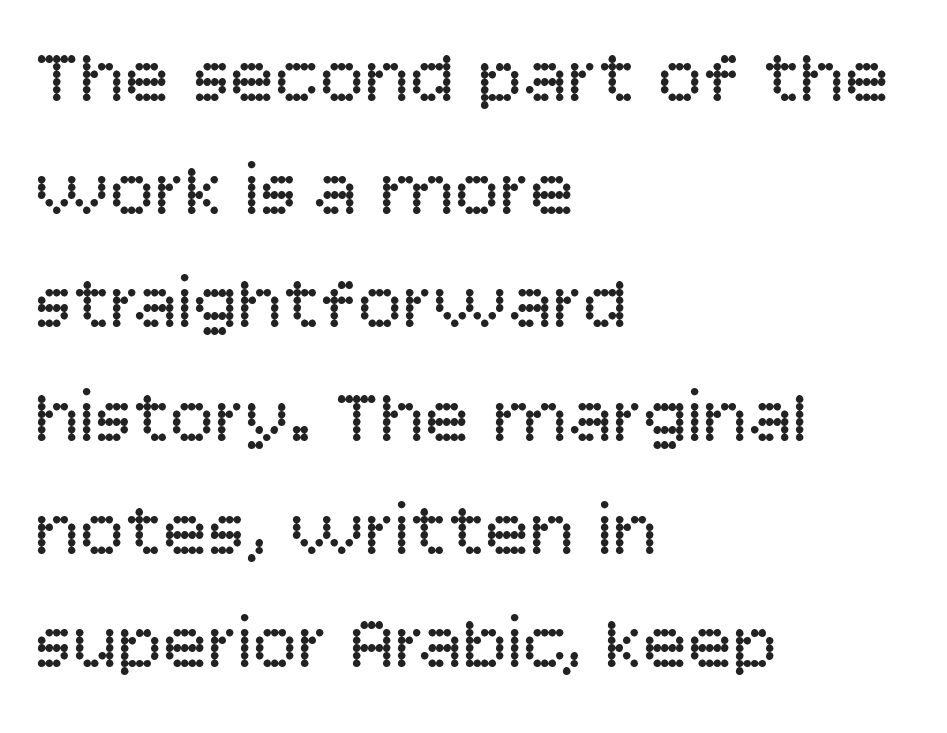
{"serif": "no", "italic": "no", "bold": "no", "weight": "regular", "width": "normal", "stroke_contrast": "low", "x_height": "large", "monospaced": "no", "underline": "no", "align": "left", "line_spacing": "normal", "line_spacing_ratio": 1.51, "letter_spacing": "normal", "letter_spacing_em": 0.0, "glyph_px": 75}
